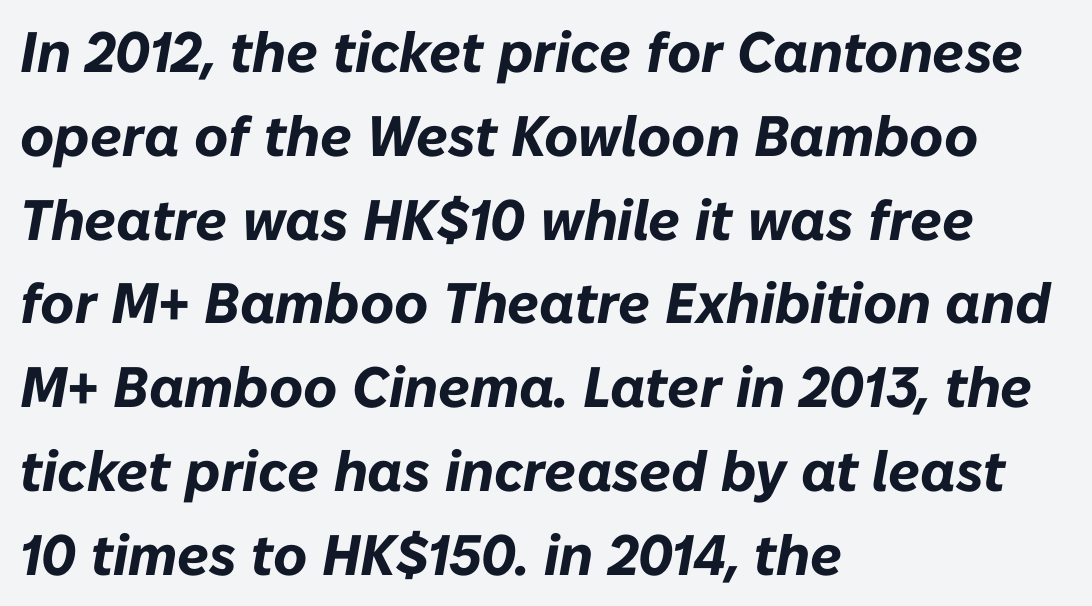
Q: Is the text bold? A: Yes.
Q: Is the text italic (slanted)? A: Yes, it leans right by about 10 degrees.
Q: Is the text underlined? A: No.
Q: How is the paragraph aligned? A: Left-aligned.
Q: Is the spacing between letters normal or unusually wide? A: Normal.
Q: Is the spacing between lines tight, normal or loose? A: Normal.
Q: Width (condensed, normal, or wide)? A: Normal.
Q: Stroke contrast? A: Low.
Q: x-height? A: Medium.
Q: Monospaced? A: No.
